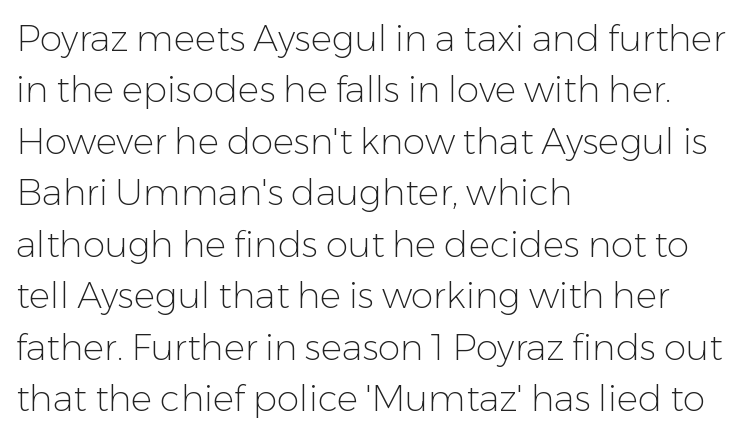
The image shows 36 px light sans-serif type, upright; set left-aligned, normal line spacing (1.43x), normal letter spacing, not underlined; low stroke contrast and a medium x-height.
